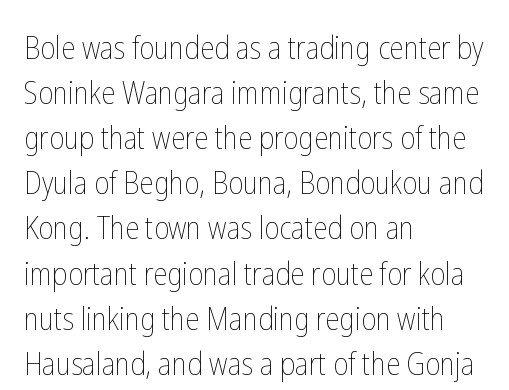
Q: Is the text bold? A: No.
Q: Is the text italic (slanted)? A: No, it is upright.
Q: Is the text underlined? A: No.
Q: How is the paragraph aligned? A: Left-aligned.
Q: Is the spacing between letters normal or unusually wide? A: Normal.
Q: Is the spacing between lines tight, normal or loose? A: Normal.
Q: Width (condensed, normal, or wide)? A: Condensed.
Q: Stroke contrast? A: Low.
Q: x-height? A: Medium.
Q: Monospaced? A: No.
